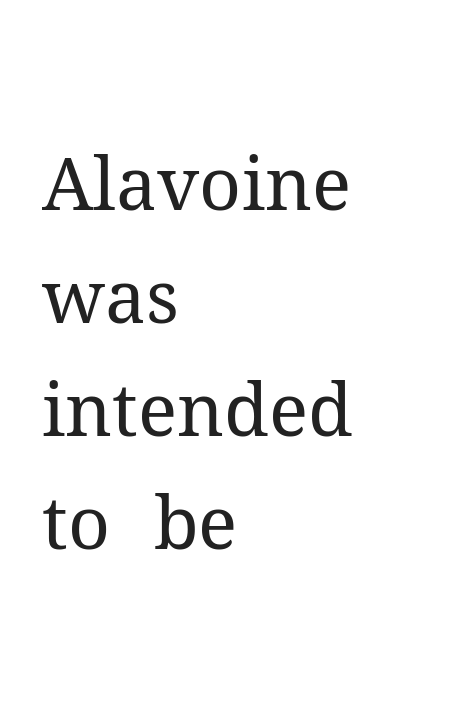
{"serif": "yes", "italic": "no", "bold": "no", "weight": "regular", "width": "normal", "stroke_contrast": "medium", "x_height": "medium", "monospaced": "no", "underline": "no", "align": "left", "line_spacing": "normal", "line_spacing_ratio": 1.55, "letter_spacing": "normal", "letter_spacing_em": 0.0, "glyph_px": 73}
